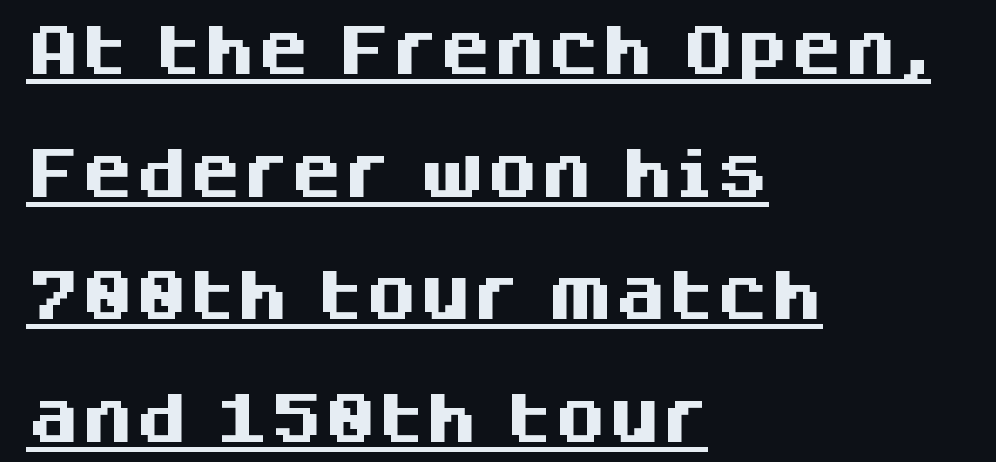
{"serif": "no", "italic": "no", "bold": "yes", "weight": "heavy", "width": "normal", "stroke_contrast": "medium", "x_height": "large", "monospaced": "no", "underline": "yes", "align": "left", "line_spacing": "loose", "line_spacing_ratio": 2.27, "letter_spacing": "normal", "letter_spacing_em": 0.0, "glyph_px": 54}
